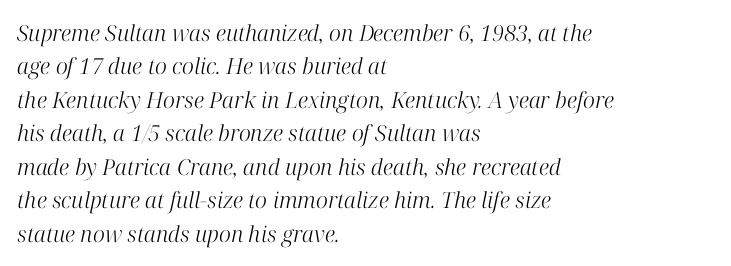
{"italic": "yes", "lean": "right", "slant_degrees": 12, "bold": "no", "underline": "no", "align": "left", "line_spacing": "normal", "line_spacing_ratio": 1.52, "letter_spacing": "normal", "letter_spacing_em": 0.0, "glyph_px": 22}
